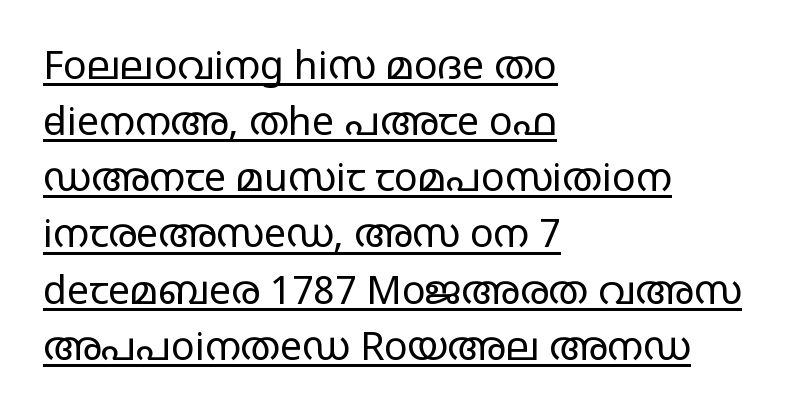
Alignment: flush left. Is this a fixed-width face? No — the glyphs have proportional, varying widths. Look at the bottom of the vertical strokes: they stop flat, with no serifs. The designer left line spacing at the default.
